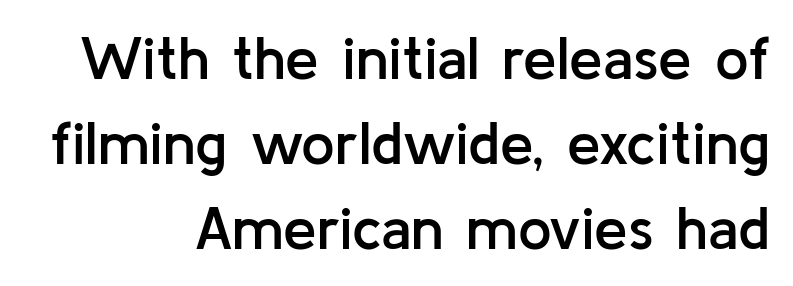
{"serif": "no", "italic": "no", "bold": "semi", "weight": "semibold", "width": "normal", "stroke_contrast": "low", "x_height": "medium", "monospaced": "no", "underline": "no", "align": "right", "line_spacing": "normal", "line_spacing_ratio": 1.42, "letter_spacing": "normal", "letter_spacing_em": 0.0, "glyph_px": 60}
